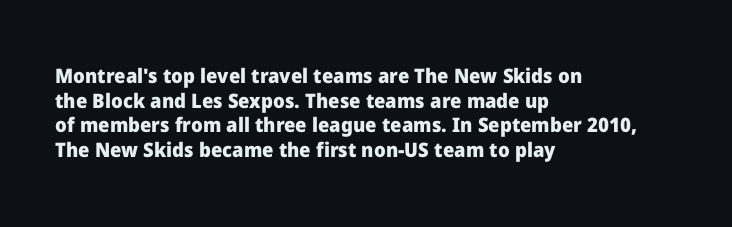
Q: Is the text bold? A: Yes.
Q: Is the text italic (slanted)? A: No, it is upright.
Q: Is the text underlined? A: No.
Q: How is the paragraph aligned? A: Left-aligned.
Q: Is the spacing between letters normal or unusually wide? A: Normal.
